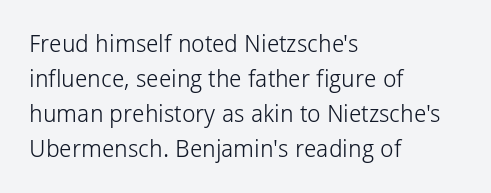
Q: Is the text bold? A: No.
Q: Is the text italic (slanted)? A: No, it is upright.
Q: Is the text underlined? A: No.
Q: How is the paragraph aligned? A: Left-aligned.
Q: Is the spacing between letters normal or unusually wide? A: Normal.
Q: Is the spacing between lines tight, normal or loose? A: Normal.
